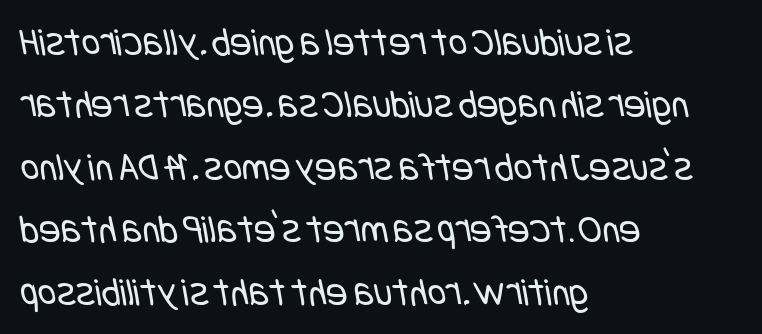
Q: Is the text bold? A: No.
Q: Is the typeface a serif or a sans-serif typeface? A: Sans-serif.
Q: Is the text underlined? A: No.
Q: How is the paragraph aligned? A: Left-aligned.
Q: Is the spacing between letters normal or unusually wide? A: Normal.
Q: Is the spacing between lines tight, normal or loose? A: Normal.
Q: Width (condensed, normal, or wide)? A: Condensed.
Q: Stroke contrast? A: Low.
Q: x-height? A: Large.
